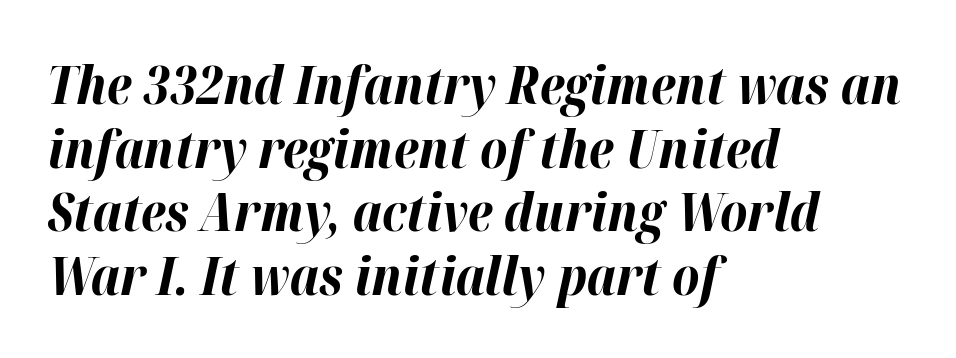
The image shows 53 px bold type, italic (leaning right); set left-aligned, line spacing 1.2x, normal letter spacing, not underlined; high stroke contrast and a medium x-height.
